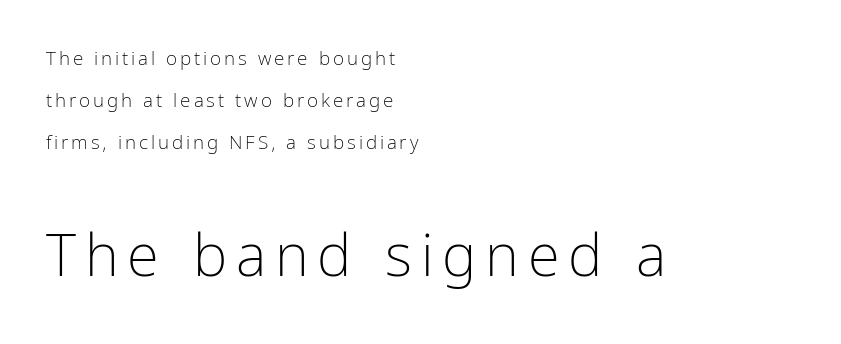
Q: Is the text bold? A: No.
Q: Is the text italic (slanted)? A: No, it is upright.
Q: Is the typeface a serif or a sans-serif typeface? A: Sans-serif.
Q: Is the text underlined? A: No.
Q: How is the paragraph aligned? A: Left-aligned.
Q: Is the spacing between lines tight, normal or loose? A: Loose.
Q: Which block of text is set in a larger size, the first (top) or the second (bottom)? A: The second (bottom) one.
Q: Width (condensed, normal, or wide)? A: Condensed.
Q: Stroke contrast? A: Low.
Q: x-height? A: Medium.
Q: Monospaced? A: No.
